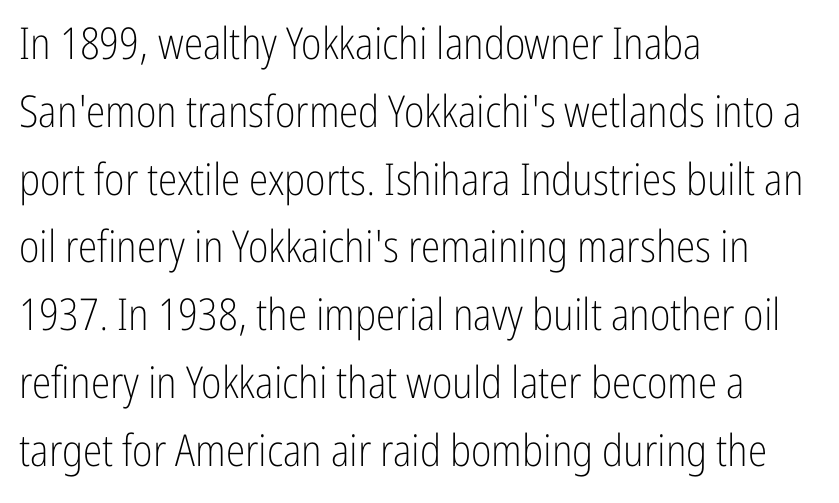
{"serif": "no", "italic": "no", "bold": "no", "weight": "light", "width": "condensed", "stroke_contrast": "low", "x_height": "medium", "monospaced": "no", "underline": "no", "align": "left", "line_spacing": "normal", "line_spacing_ratio": 1.54, "letter_spacing": "normal", "letter_spacing_em": 0.0, "glyph_px": 44}
